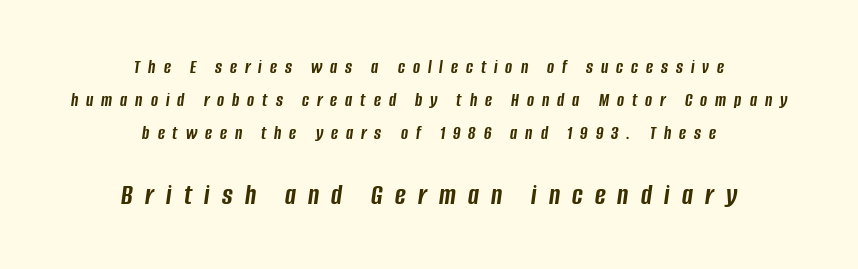
{"italic": "yes", "lean": "right", "slant_degrees": 8, "bold": "yes", "weight": "semibold", "width": "condensed", "stroke_contrast": "low", "x_height": "large", "monospaced": "no", "underline": "no", "align": "center", "line_spacing_ratio": 1.74, "letter_spacing": "wide", "letter_spacing_em": 0.42, "larger_block": "second", "size_ratio": 1.53, "glyph_px": 29}
